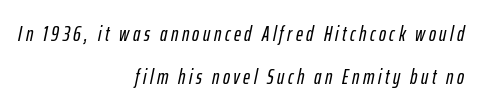
Q: Is the text italic (slanted)? A: Yes, it leans right by about 12 degrees.
Q: Is the text underlined? A: No.
Q: How is the paragraph aligned? A: Right-aligned.
Q: Is the spacing between lines tight, normal or loose? A: Loose.
